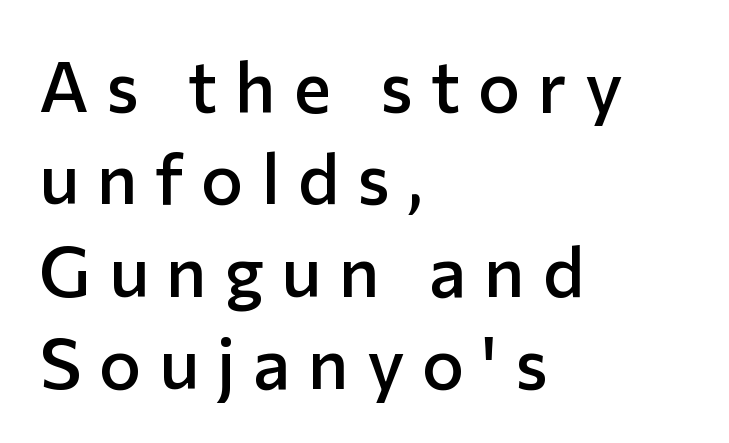
The image shows 71 px semibold sans-serif type, upright; set left-aligned, normal line spacing (1.3x), unusually wide letter spacing (+0.25 em), not underlined; low stroke contrast and a medium x-height.
